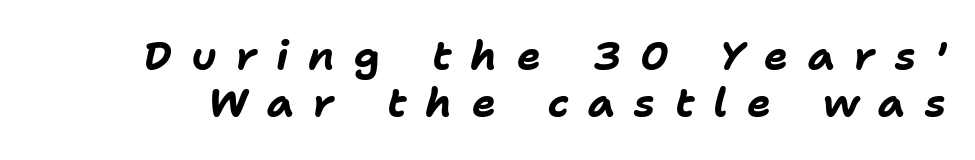
{"italic": "yes", "lean": "right", "slant_degrees": 11, "bold": "yes", "weight": "bold", "width": "normal", "stroke_contrast": "low", "x_height": "medium", "monospaced": "no", "underline": "no", "line_spacing_ratio": 1.18, "letter_spacing": "wide", "letter_spacing_em": 0.48, "glyph_px": 40}
